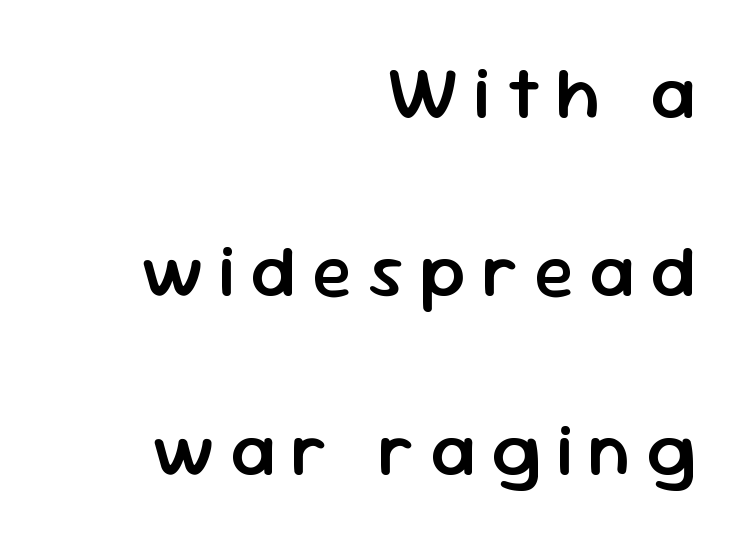
The image shows 74 px semibold sans-serif type, upright; set right-aligned, loose line spacing (2.41x), unusually wide letter spacing (+0.21 em), not underlined; low stroke contrast and a medium x-height.
